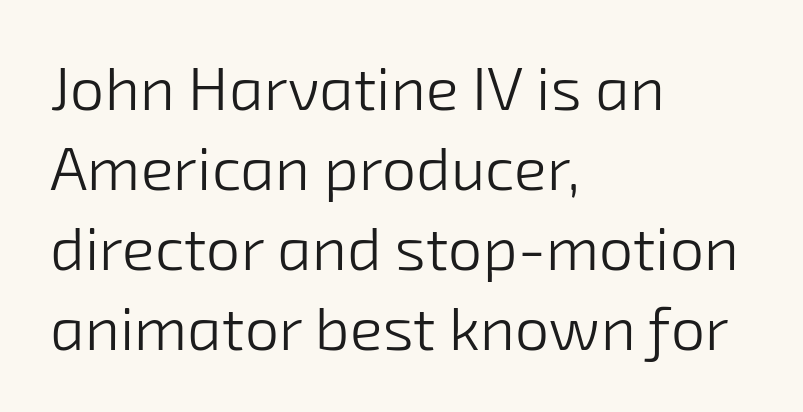
Q: Is the text bold? A: No.
Q: Is the typeface a serif or a sans-serif typeface? A: Sans-serif.
Q: Is the text underlined? A: No.
Q: How is the paragraph aligned? A: Left-aligned.
Q: Is the spacing between letters normal or unusually wide? A: Normal.
Q: Is the spacing between lines tight, normal or loose? A: Normal.
Q: Width (condensed, normal, or wide)? A: Normal.
Q: Stroke contrast? A: Low.
Q: x-height? A: Medium.
Q: Monospaced? A: No.
